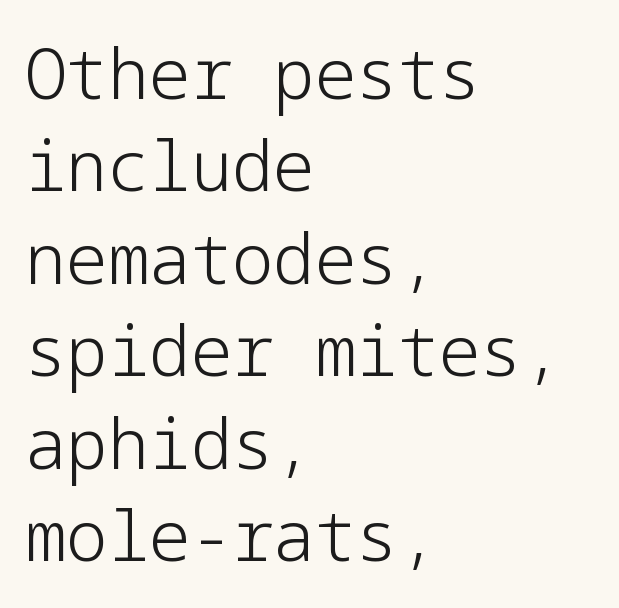
{"serif": "no", "italic": "no", "bold": "no", "weight": "light", "width": "normal", "stroke_contrast": "low", "x_height": "medium", "underline": "no", "align": "left", "line_spacing": "normal", "line_spacing_ratio": 1.34, "letter_spacing": "normal", "letter_spacing_em": 0.0, "glyph_px": 69}
